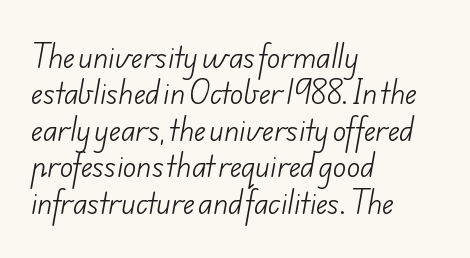
{"serif": "no", "bold": "no", "weight": "light", "width": "normal", "stroke_contrast": "low", "x_height": "small", "monospaced": "no", "underline": "no", "align": "left", "line_spacing": "normal", "line_spacing_ratio": 1.3, "letter_spacing": "normal", "letter_spacing_em": 0.0, "glyph_px": 28}
